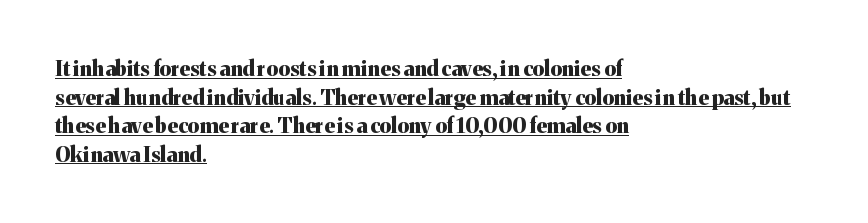
Q: Is the text bold? A: Yes.
Q: Is the text italic (slanted)? A: No, it is upright.
Q: Is the text underlined? A: Yes.
Q: How is the paragraph aligned? A: Left-aligned.
Q: Is the spacing between letters normal or unusually wide? A: Normal.
Q: Is the spacing between lines tight, normal or loose? A: Normal.
